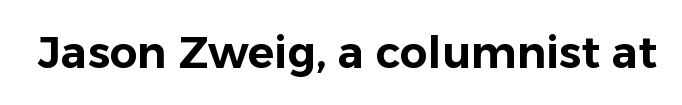
The image shows 44 px sans-serif type, upright; set normal letter spacing, not underlined; low stroke contrast and a medium x-height.
